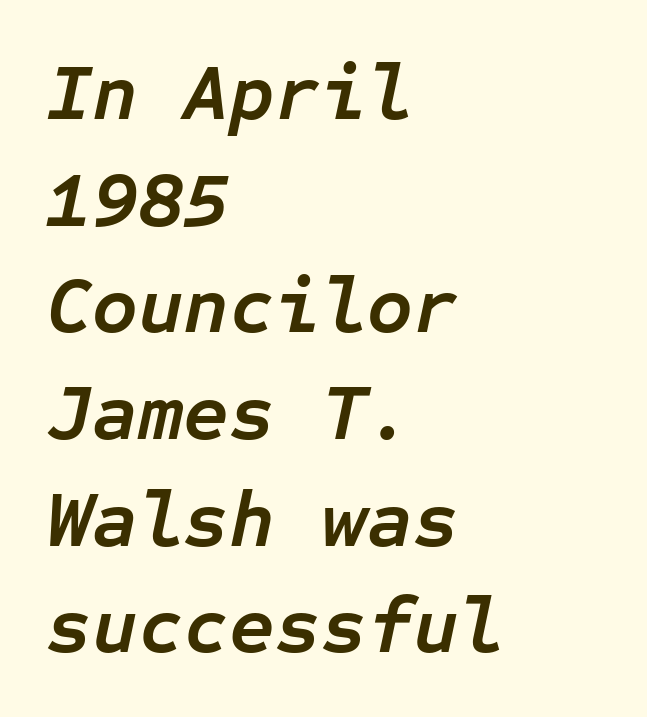
The image shows 79 px semibold type, italic (leaning right), monospaced; set left-aligned, normal line spacing (1.35x), normal letter spacing, not underlined; low stroke contrast and a medium x-height.
